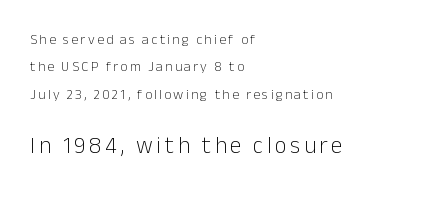
The image shows 23 px text type, upright; set left-aligned, loose line spacing (1.95x), not underlined; the second (bottom) block is 1.64x larger.
